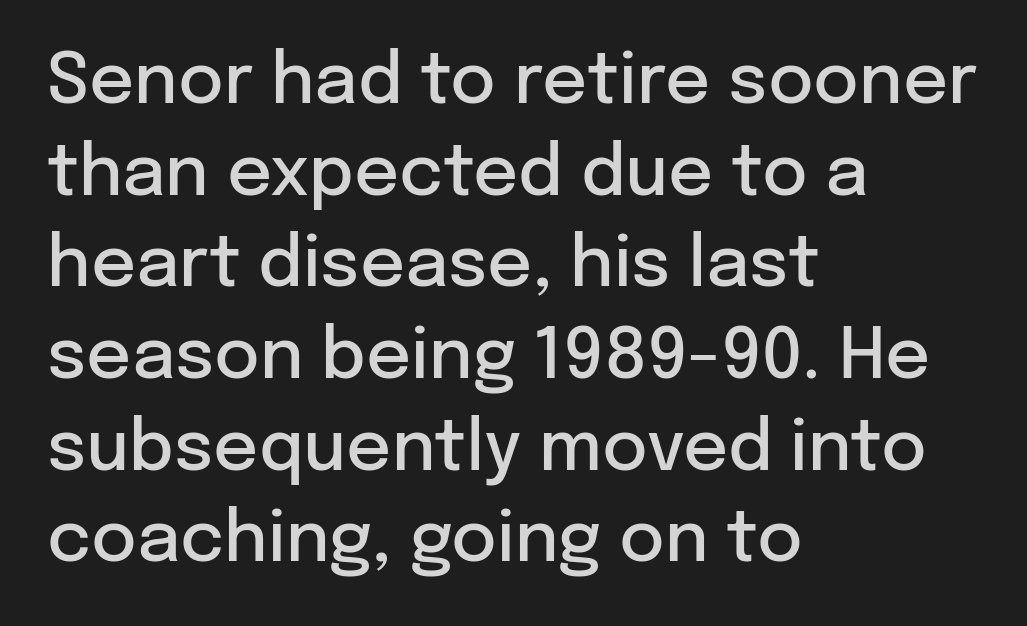
The image shows 70 px semibold sans-serif type, upright; set left-aligned, normal line spacing (1.31x), normal letter spacing, not underlined; low stroke contrast and a medium x-height.
